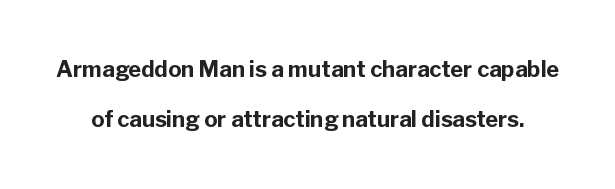
{"italic": "no", "bold": "yes", "underline": "no", "line_spacing": "loose", "line_spacing_ratio": 2.29, "letter_spacing": "normal", "letter_spacing_em": 0.0, "glyph_px": 22}
